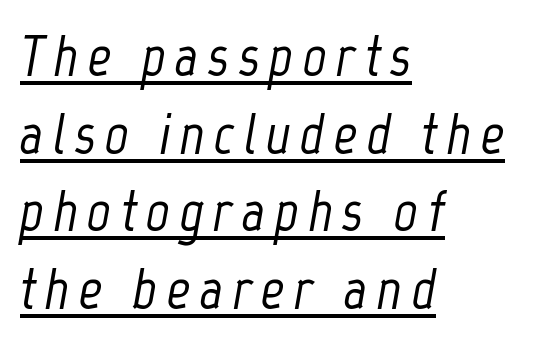
The image shows 58 px condensed type, italic (leaning right); set left-aligned, normal line spacing (1.34x), underlined; low stroke contrast and a medium x-height.
